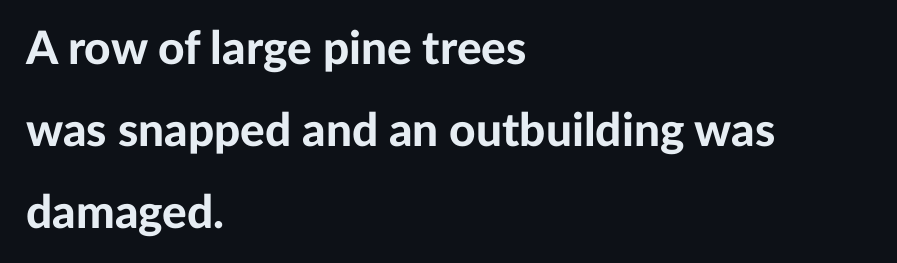
Reading down the block, your eye returns to a fixed left position each line. Do the characters align in a grid? No, the font is proportional. Quick note: not italic, upright. Heft: maximum for text — a bold. No feet cap the strokes, marking this as sans-serif type.
